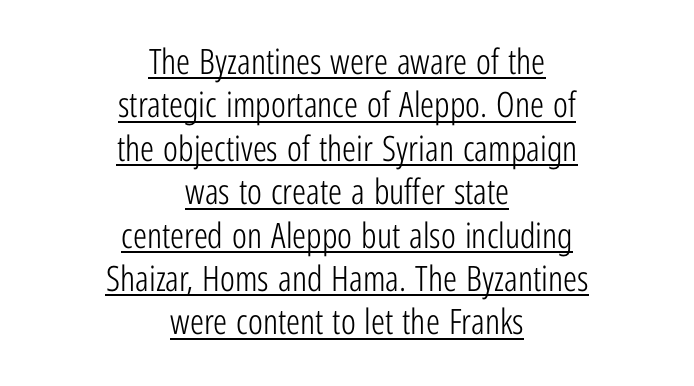
{"serif": "no", "italic": "no", "bold": "no", "weight": "light", "width": "condensed", "stroke_contrast": "low", "x_height": "medium", "monospaced": "no", "underline": "yes", "align": "center", "line_spacing_ratio": 1.24, "letter_spacing": "normal", "letter_spacing_em": 0.0, "glyph_px": 35}
